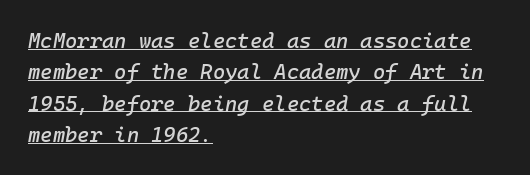
The image shows 21 px text type, italic (leaning right); set left-aligned, normal line spacing (1.49x), normal letter spacing, underlined.
